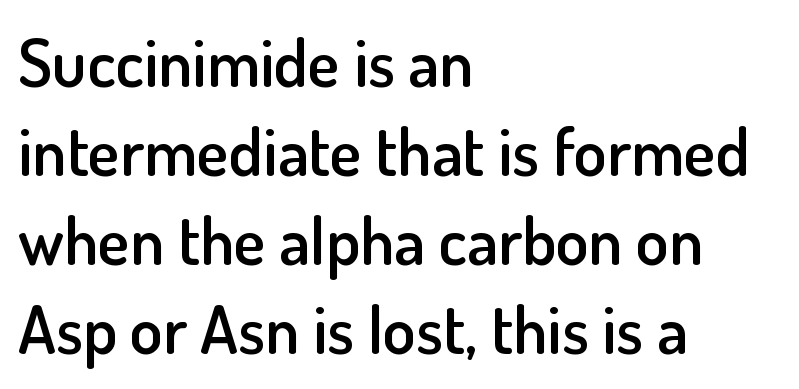
{"serif": "no", "italic": "no", "bold": "semi", "weight": "semibold", "width": "normal", "stroke_contrast": "low", "x_height": "small", "monospaced": "no", "underline": "no", "align": "left", "line_spacing": "normal", "line_spacing_ratio": 1.33, "letter_spacing": "normal", "letter_spacing_em": 0.0, "glyph_px": 67}
